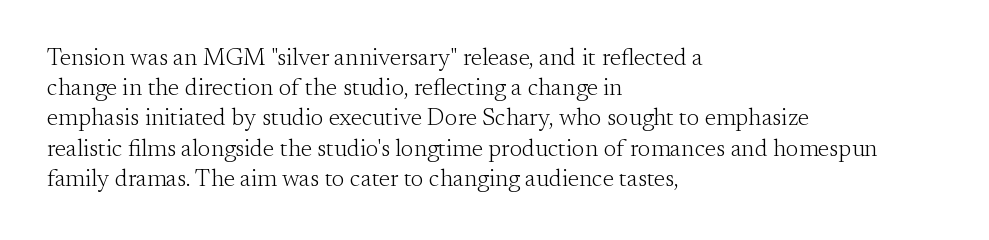
{"italic": "no", "bold": "no", "underline": "no", "align": "left", "line_spacing": "normal", "line_spacing_ratio": 1.26, "letter_spacing": "normal", "letter_spacing_em": 0.0, "glyph_px": 24}
